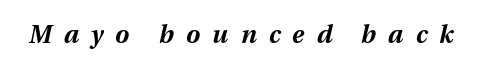
Q: Is the text bold? A: Yes.
Q: Is the text italic (slanted)? A: Yes, it leans right by about 13 degrees.
Q: Is the text underlined? A: No.
Q: Is the spacing between letters normal or unusually wide? A: Unusually wide.
